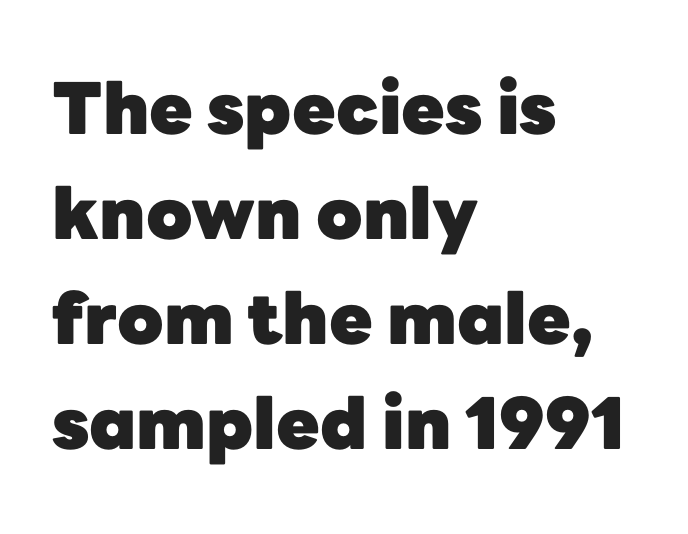
The image shows 71 px heavy sans-serif type, upright; set left-aligned, normal line spacing (1.48x), normal letter spacing, not underlined; low stroke contrast and a medium x-height.
